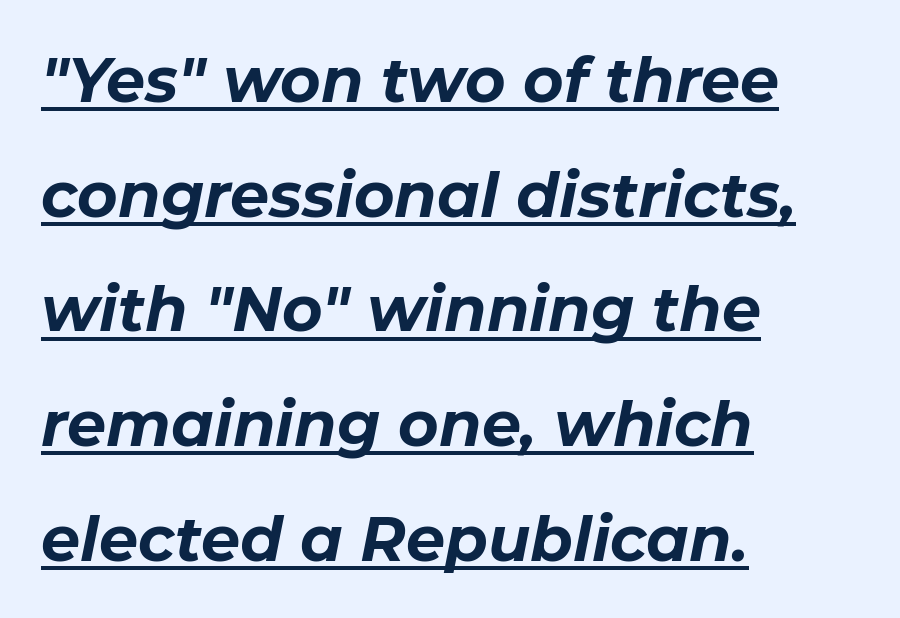
Q: Is the text bold? A: Yes.
Q: Is the text italic (slanted)? A: Yes, it leans right by about 11 degrees.
Q: Is the text underlined? A: Yes.
Q: How is the paragraph aligned? A: Left-aligned.
Q: Is the spacing between letters normal or unusually wide? A: Normal.
Q: Width (condensed, normal, or wide)? A: Normal.
Q: Stroke contrast? A: Low.
Q: x-height? A: Medium.
Q: Monospaced? A: No.
